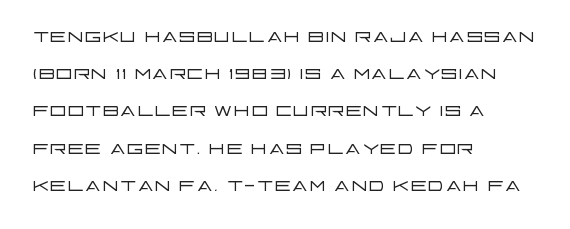
{"italic": "no", "bold": "no", "underline": "no", "align": "left", "line_spacing": "normal", "line_spacing_ratio": 1.43, "letter_spacing": "normal", "letter_spacing_em": 0.0, "glyph_px": 26}
